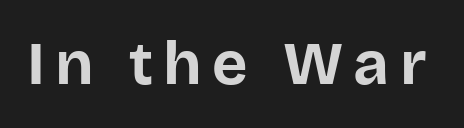
{"serif": "no", "italic": "no", "bold": "yes", "weight": "bold", "width": "normal", "stroke_contrast": "low", "x_height": "large", "monospaced": "no", "underline": "no", "glyph_px": 61}
